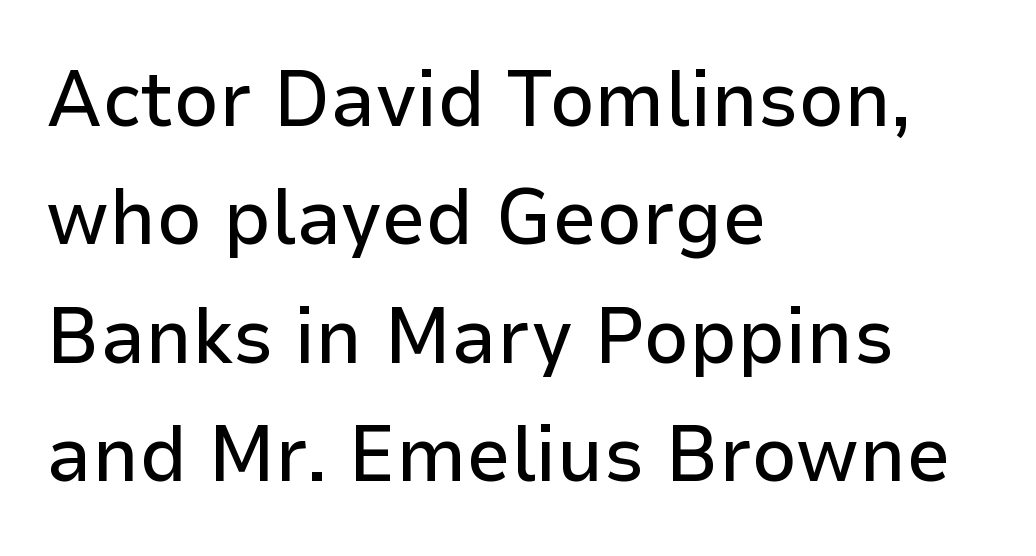
Visually the block forms a straight wall on the left and a jagged coastline on the right. Is there much room between lines? A standard amount, neither cramped nor airy. To sum up the face: it is a sans, with no serifs. Tracking here is standard; glyphs follow each other at the usual distance. Do the letters lean? They stand straight. Any mark beneath the type? The region is blank.
